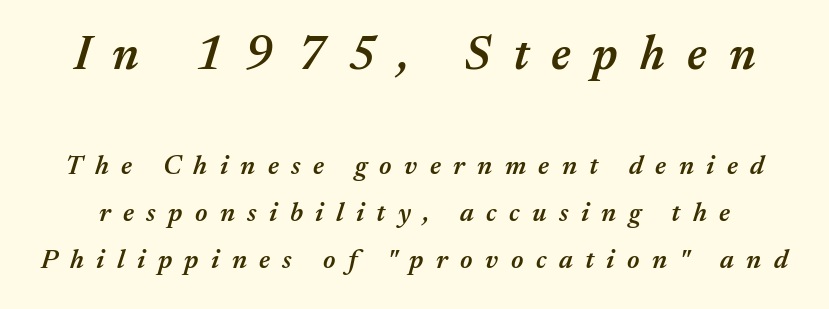
The image shows 48 px semibold type, italic (leaning right); set line spacing 1.73x, unusually wide letter spacing (+0.46 em), not underlined; the first (top) block is 1.78x larger; medium stroke contrast and a medium x-height.
